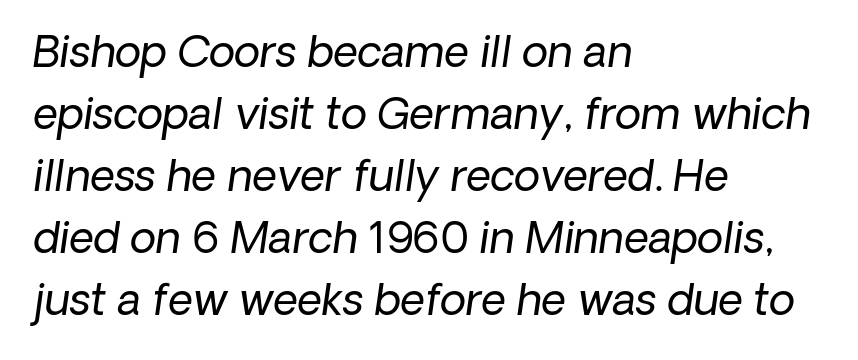
Q: Is the text bold? A: No.
Q: Is the typeface a serif or a sans-serif typeface? A: Sans-serif.
Q: Is the text underlined? A: No.
Q: How is the paragraph aligned? A: Left-aligned.
Q: Is the spacing between letters normal or unusually wide? A: Normal.
Q: Is the spacing between lines tight, normal or loose? A: Normal.
Q: Width (condensed, normal, or wide)? A: Normal.
Q: Stroke contrast? A: Low.
Q: x-height? A: Medium.
Q: Monospaced? A: No.
